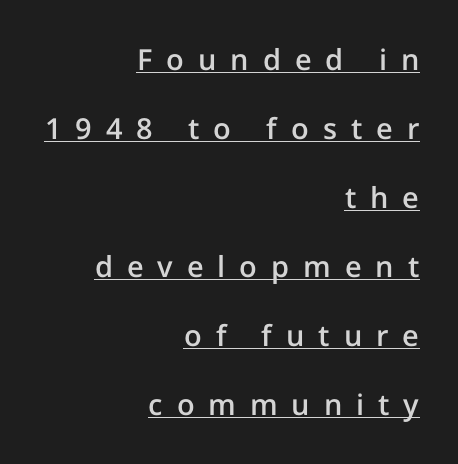
The image shows 29 px semibold sans-serif type, upright; set right-aligned, loose line spacing (2.38x), unusually wide letter spacing (+0.48 em), underlined; low stroke contrast and a medium x-height.
